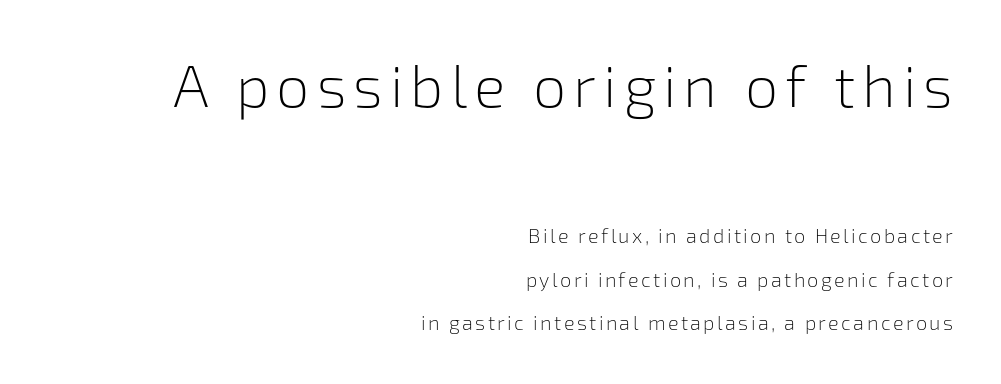
{"serif": "no", "italic": "no", "bold": "no", "weight": "light", "width": "normal", "stroke_contrast": "low", "x_height": "medium", "monospaced": "no", "underline": "no", "align": "right", "line_spacing": "loose", "line_spacing_ratio": 2.17, "larger_block": "first", "size_ratio": 2.95, "glyph_px": 59}
